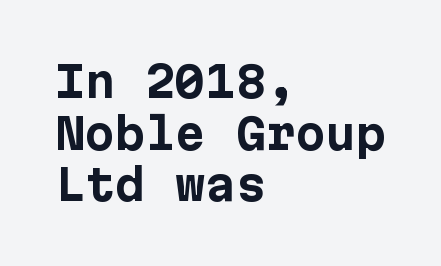
Q: Is the text bold? A: Yes.
Q: Is the text italic (slanted)? A: No, it is upright.
Q: Is the typeface a serif or a sans-serif typeface? A: Sans-serif.
Q: Is the text underlined? A: No.
Q: How is the paragraph aligned? A: Left-aligned.
Q: Is the spacing between letters normal or unusually wide? A: Normal.
Q: Width (condensed, normal, or wide)? A: Normal.
Q: Stroke contrast? A: Low.
Q: x-height? A: Medium.
